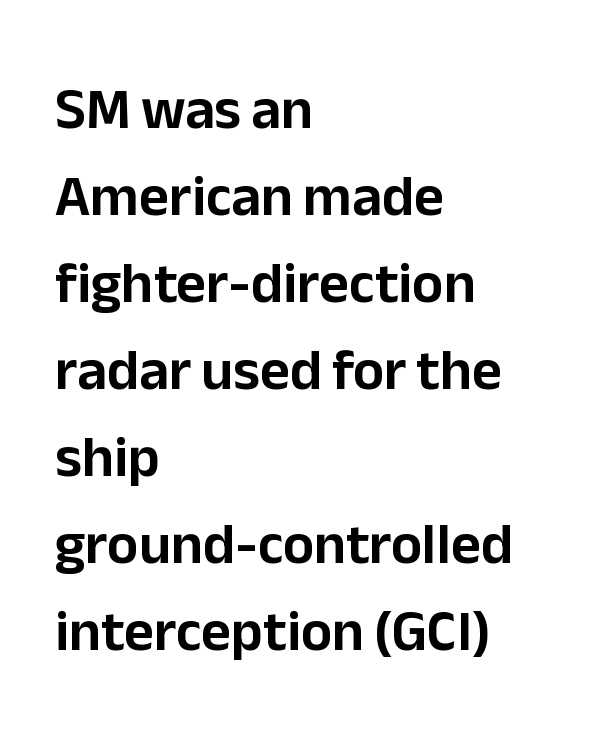
{"serif": "no", "italic": "no", "width": "normal", "stroke_contrast": "low", "x_height": "medium", "monospaced": "no", "underline": "no", "align": "left", "line_spacing": "normal", "line_spacing_ratio": 1.5, "letter_spacing": "normal", "letter_spacing_em": 0.0, "glyph_px": 58}
